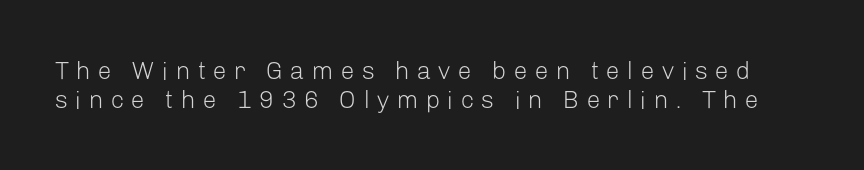
The image shows 25 px text type, upright; set tight line spacing (1.15x), unusually wide letter spacing (+0.28 em), not underlined.
